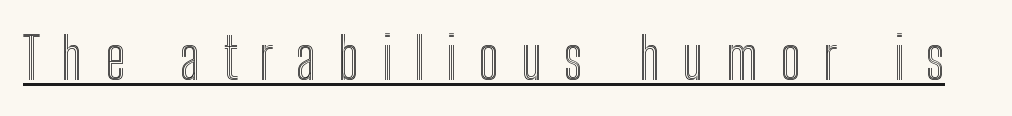
Like a heading marked for emphasis, these lines bear an underscore. You could only call the tracking loose — the letters float apart. Ascenders rise straight up at ninety degrees. Here the designer chose a conventional face with non-uniform glyph widths.
